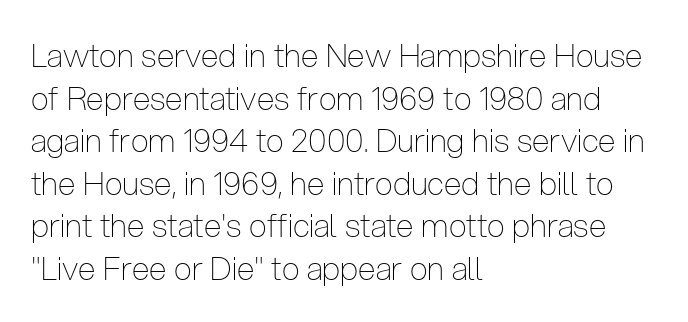
Any mark beneath the type? The region is blank. The letters advance in unequal steps, a hallmark of proportional type. Nope, not italic — everything's standing straight. A sans-serif font was chosen for this passage. The horizontal fit of the characters is conventional and even. A typesetter would call this leading conventional body-copy spacing.
